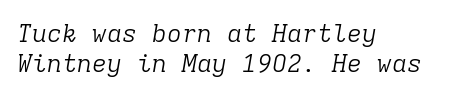
Q: Is the text bold? A: No.
Q: Is the text italic (slanted)? A: Yes, it leans right by about 9 degrees.
Q: Is the text underlined? A: No.
Q: How is the paragraph aligned? A: Left-aligned.
Q: Is the spacing between letters normal or unusually wide? A: Normal.
